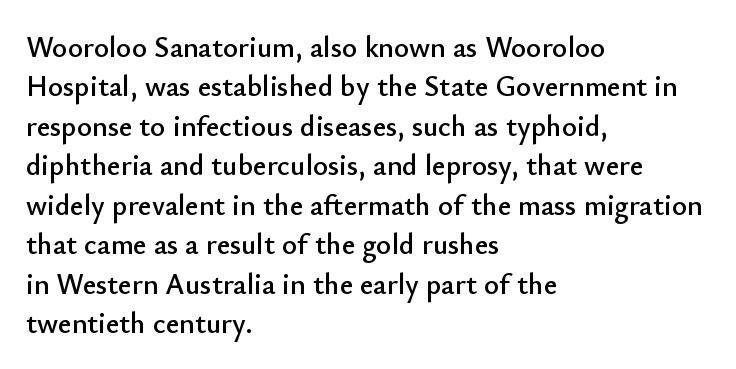
The image shows 29 px sans-serif type, upright; set left-aligned, normal line spacing (1.36x), normal letter spacing, not underlined; low stroke contrast and a small x-height.
